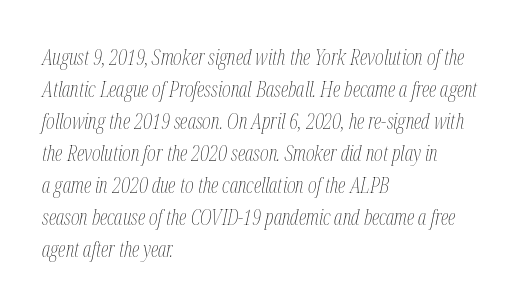
{"italic": "yes", "lean": "right", "slant_degrees": 12, "bold": "no", "underline": "no", "align": "left", "line_spacing": "normal", "line_spacing_ratio": 1.52, "letter_spacing": "normal", "letter_spacing_em": 0.0, "glyph_px": 21}
